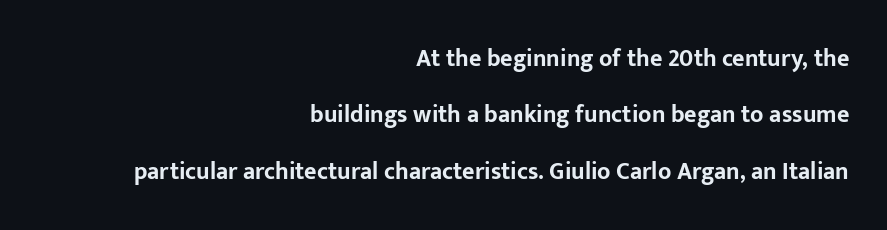
Which margin do the lines hug? The right one — the left edge is uneven. A great deal of white space separates one row of letters from the next. Spacing between characters is what you'd get straight out of the box. The typography opts for an upright posture over an oblique one. Has an underline been added? It has not.
